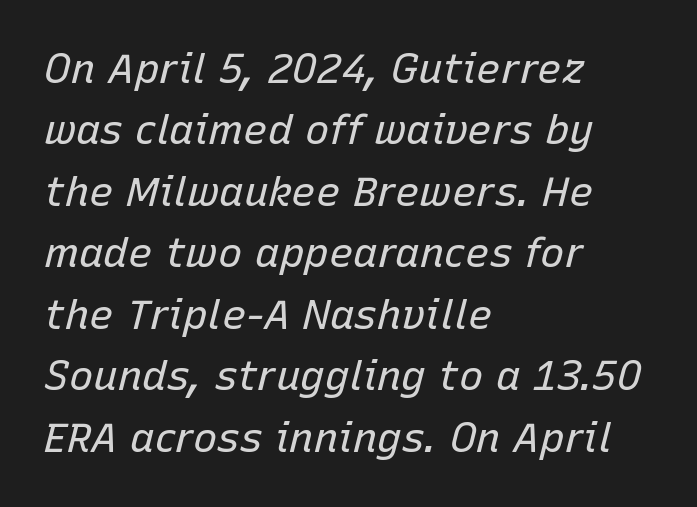
{"italic": "yes", "lean": "right", "slant_degrees": 15, "bold": "no", "weight": "regular", "width": "normal", "stroke_contrast": "low", "x_height": "medium", "monospaced": "no", "underline": "no", "align": "left", "line_spacing": "normal", "line_spacing_ratio": 1.5, "letter_spacing": "normal", "letter_spacing_em": 0.0, "glyph_px": 41}
